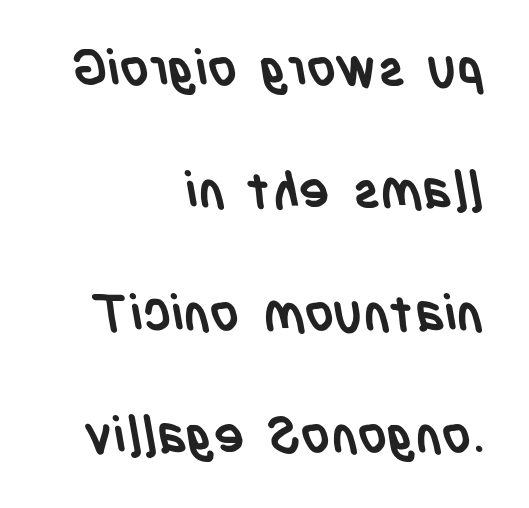
The image shows 51 px semibold, condensed sans-serif type; set right-aligned, loose line spacing (2.4x), normal letter spacing, not underlined; low stroke contrast and a large x-height.
